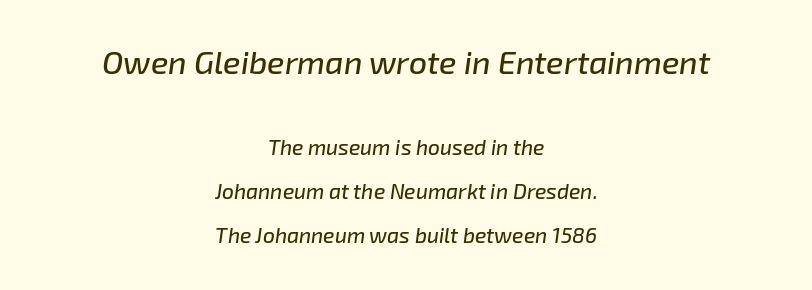
{"italic": "yes", "lean": "right", "slant_degrees": 8, "width": "normal", "stroke_contrast": "low", "x_height": "medium", "monospaced": "no", "underline": "no", "align": "center", "line_spacing": "loose", "line_spacing_ratio": 2.08, "letter_spacing": "normal", "letter_spacing_em": 0.0, "larger_block": "first", "size_ratio": 1.52, "glyph_px": 32}
